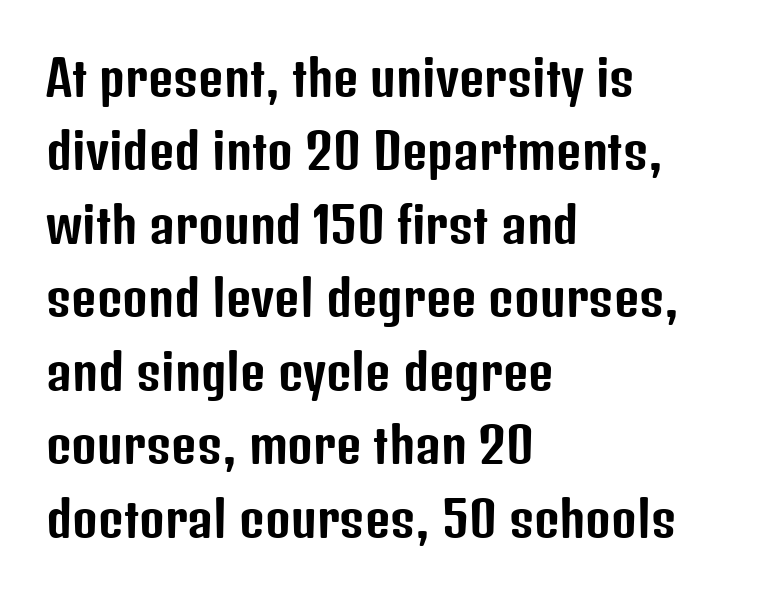
Q: Is the text italic (slanted)? A: No, it is upright.
Q: Is the typeface a serif or a sans-serif typeface? A: Sans-serif.
Q: Is the text underlined? A: No.
Q: How is the paragraph aligned? A: Left-aligned.
Q: Is the spacing between letters normal or unusually wide? A: Normal.
Q: Is the spacing between lines tight, normal or loose? A: Normal.
Q: Width (condensed, normal, or wide)? A: Condensed.
Q: Stroke contrast? A: Low.
Q: x-height? A: Medium.
Q: Monospaced? A: No.
